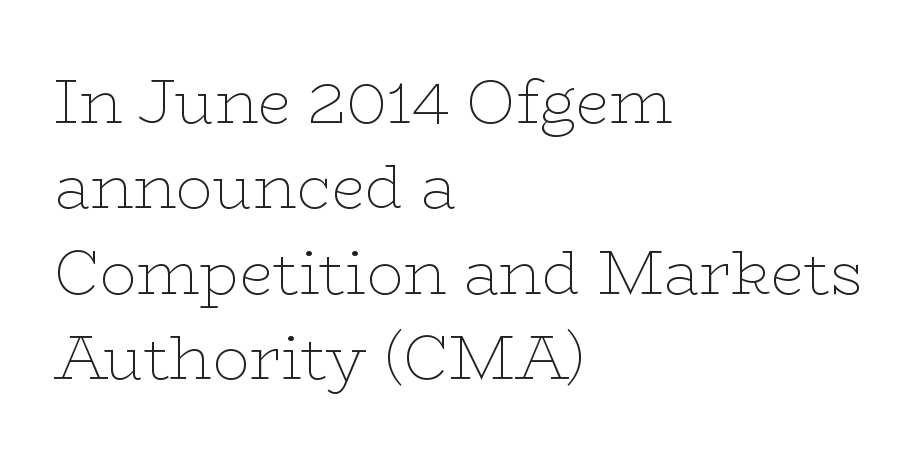
{"serif": "yes", "italic": "no", "bold": "no", "weight": "thin", "width": "wide", "stroke_contrast": "low", "x_height": "medium", "monospaced": "no", "underline": "no", "align": "left", "line_spacing": "normal", "line_spacing_ratio": 1.4, "letter_spacing": "normal", "letter_spacing_em": 0.0, "glyph_px": 61}
